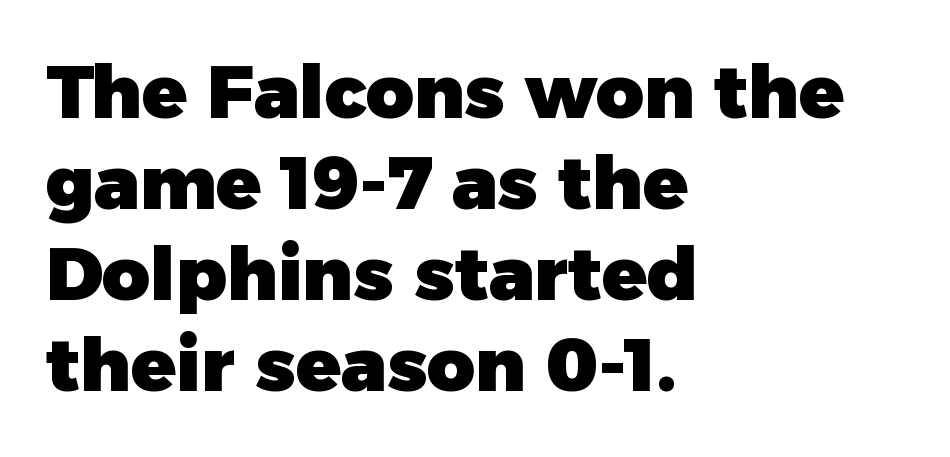
Has an underline been added? It has not. The characters look thick and weighty, a clear bold. The setting favours the left margin, as ordinary paragraphs usually do. The letterforms sit shoulder to shoulder at normal distance. Is this a fixed-width face? No — the glyphs have proportional, varying widths.
